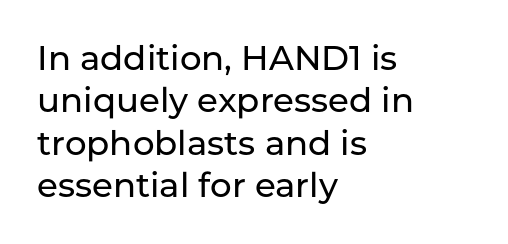
{"serif": "no", "italic": "no", "width": "normal", "stroke_contrast": "low", "x_height": "medium", "monospaced": "no", "underline": "no", "align": "left", "line_spacing": "normal", "line_spacing_ratio": 1.25, "letter_spacing": "normal", "letter_spacing_em": 0.0, "glyph_px": 34}
